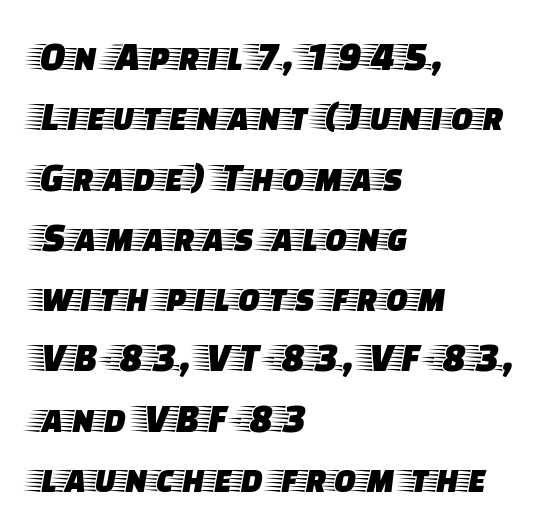
The image shows 41 px wide serif type; set left-aligned, normal line spacing (1.47x), normal letter spacing, not underlined; low stroke contrast and a large x-height.
